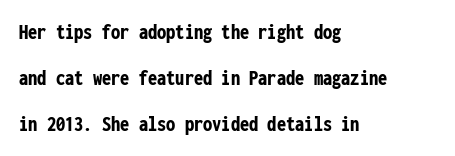
The image shows 23 px bold type, upright; set left-aligned, loose line spacing (2.01x), normal letter spacing, not underlined.
